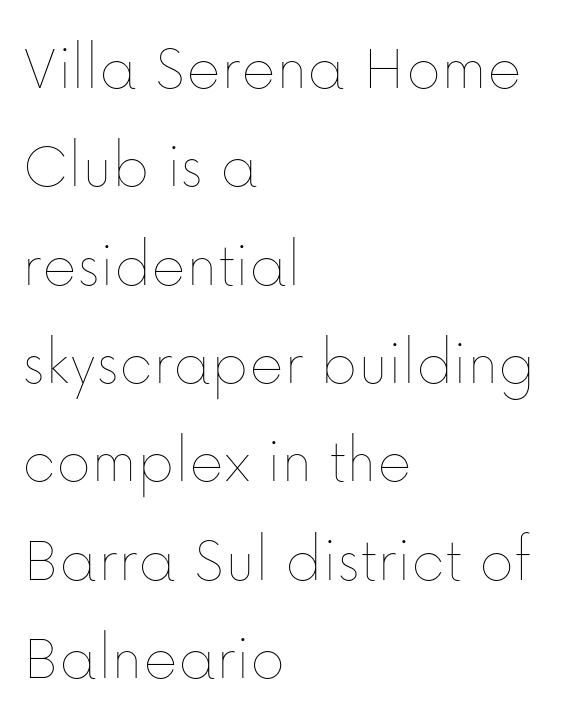
The image shows 66 px thin type, upright; set left-aligned, normal line spacing (1.49x), normal letter spacing, not underlined; low stroke contrast and a medium x-height.
